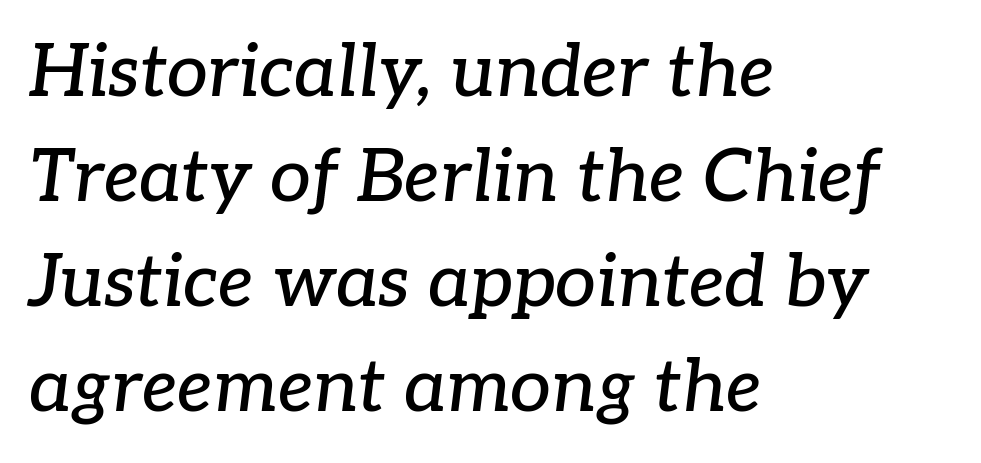
Q: Is the text italic (slanted)? A: Yes, it leans right by about 7 degrees.
Q: Is the typeface a serif or a sans-serif typeface? A: Serif.
Q: Is the text underlined? A: No.
Q: How is the paragraph aligned? A: Left-aligned.
Q: Is the spacing between letters normal or unusually wide? A: Normal.
Q: Is the spacing between lines tight, normal or loose? A: Normal.
Q: Width (condensed, normal, or wide)? A: Normal.
Q: Stroke contrast? A: Low.
Q: x-height? A: Medium.
Q: Monospaced? A: No.
